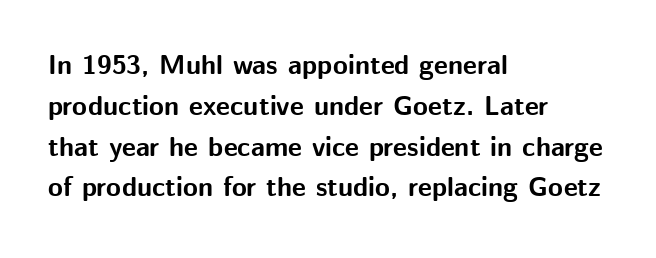
Q: Is the text bold? A: Yes.
Q: Is the text italic (slanted)? A: No, it is upright.
Q: Is the text underlined? A: No.
Q: How is the paragraph aligned? A: Left-aligned.
Q: Is the spacing between letters normal or unusually wide? A: Normal.
Q: Is the spacing between lines tight, normal or loose? A: Normal.
